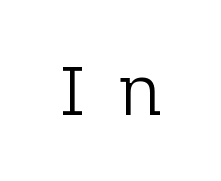
Check under the words: just untouched page. Stems here are at most as thick as an everyday book face. Character widths vary here, with narrow letters taking less room than wide ones. Nothing sits at the stroke ends, so this counts as sans-serif. If you drew a line through each stem, it would be perfectly vertical. Loose tracking; the words dissolve into strings of separated letters.
